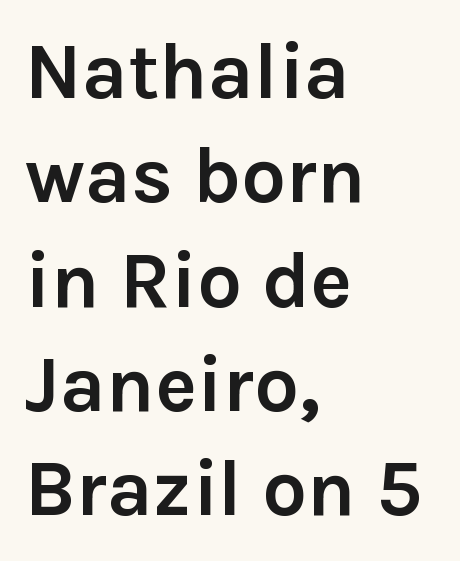
Q: Is the text bold? A: Yes.
Q: Is the text italic (slanted)? A: No, it is upright.
Q: Is the typeface a serif or a sans-serif typeface? A: Sans-serif.
Q: Is the text underlined? A: No.
Q: How is the paragraph aligned? A: Left-aligned.
Q: Is the spacing between letters normal or unusually wide? A: Normal.
Q: Is the spacing between lines tight, normal or loose? A: Normal.
Q: Width (condensed, normal, or wide)? A: Normal.
Q: Stroke contrast? A: Low.
Q: x-height? A: Medium.
Q: Monospaced? A: No.
